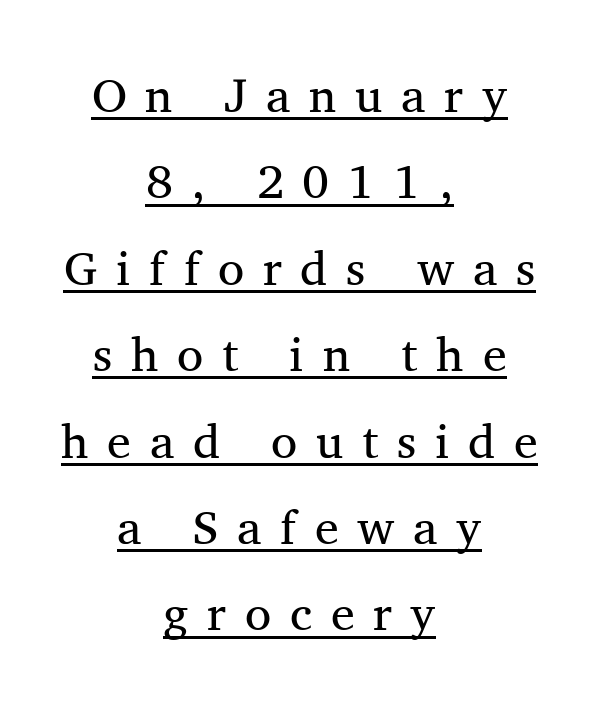
{"serif": "yes", "italic": "no", "bold": "no", "weight": "regular", "width": "normal", "stroke_contrast": "medium", "x_height": "medium", "monospaced": "no", "underline": "yes", "align": "center", "line_spacing_ratio": 1.8, "letter_spacing": "wide", "letter_spacing_em": 0.39, "glyph_px": 48}
